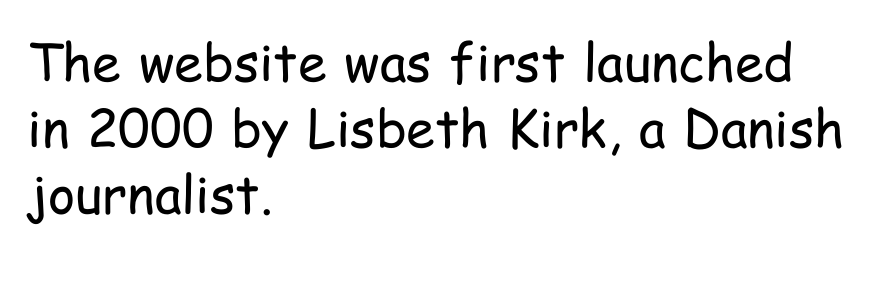
The image shows 52 px regular-weight, condensed sans-serif type, upright; set left-aligned, normal line spacing (1.27x), normal letter spacing, not underlined; low stroke contrast and a medium x-height.
